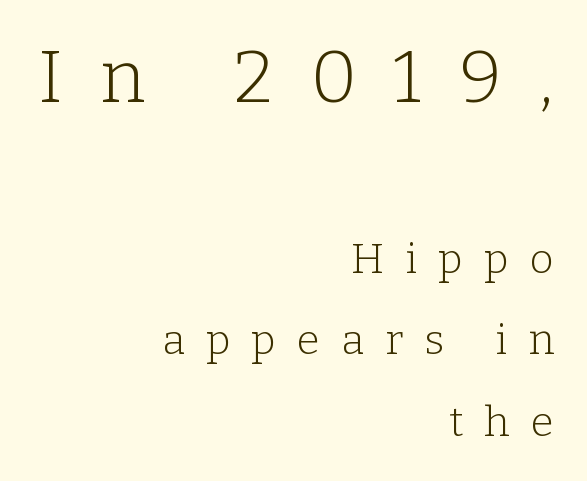
{"serif": "yes", "italic": "no", "bold": "no", "weight": "light", "width": "normal", "stroke_contrast": "low", "x_height": "medium", "monospaced": "no", "underline": "no", "align": "right", "line_spacing": "loose", "line_spacing_ratio": 1.94, "letter_spacing": "wide", "letter_spacing_em": 0.5, "larger_block": "first", "size_ratio": 1.74, "glyph_px": 73}
